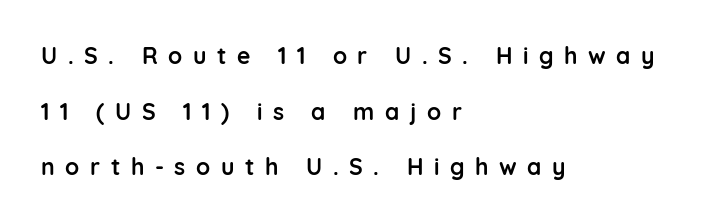
The glyphs have the mass of a bold cut. Reading down the block, your eye returns to a fixed left position each line. The letters stand straight up with perfectly vertical stems. The letters are spread apart with noticeably loose tracking.
